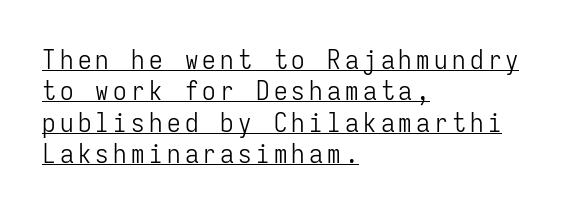
{"italic": "no", "bold": "no", "underline": "yes", "align": "left", "line_spacing_ratio": 1.16, "glyph_px": 27}
